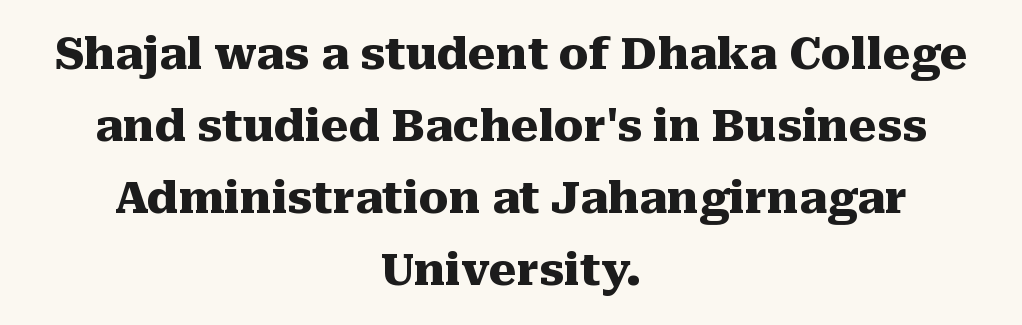
Style check: upright. Pretty heavy lettering here — definitely bold. Descenders are the only things crossing below the line. Little horizontal feet cap the strokes, marking this as serif type. No extra tracking has been applied to these lines.
